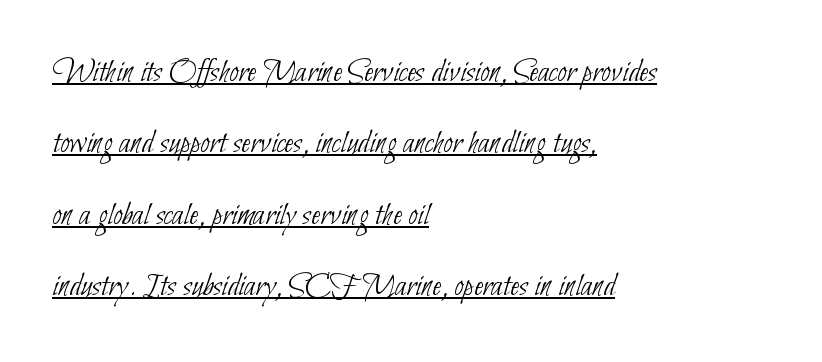
Q: Is the text bold? A: No.
Q: Is the typeface a serif or a sans-serif typeface? A: Sans-serif.
Q: Is the text underlined? A: Yes.
Q: How is the paragraph aligned? A: Left-aligned.
Q: Is the spacing between letters normal or unusually wide? A: Normal.
Q: Is the spacing between lines tight, normal or loose? A: Loose.
Q: Width (condensed, normal, or wide)? A: Condensed.
Q: Stroke contrast? A: Low.
Q: x-height? A: Small.
Q: Monospaced? A: No.
